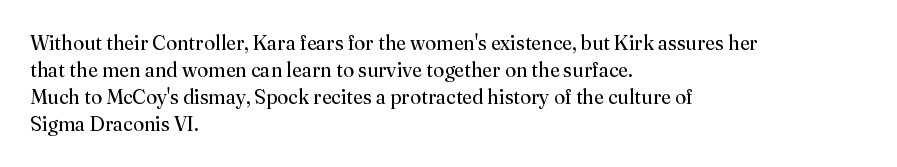
The image shows 20 px text type, upright; set left-aligned, normal line spacing (1.35x), normal letter spacing, not underlined.
